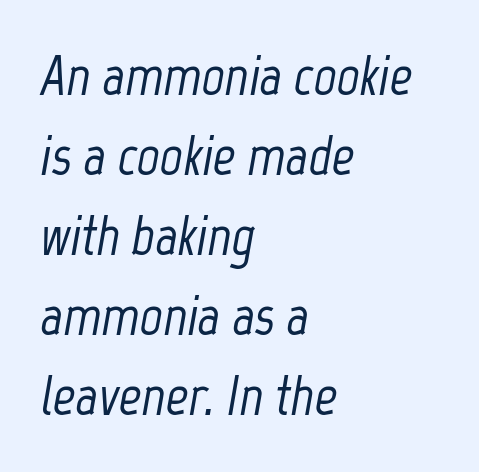
{"italic": "yes", "lean": "right", "slant_degrees": 12, "width": "condensed", "stroke_contrast": "low", "x_height": "medium", "monospaced": "no", "underline": "no", "align": "left", "line_spacing": "normal", "line_spacing_ratio": 1.43, "letter_spacing": "normal", "letter_spacing_em": 0.0, "glyph_px": 56}
